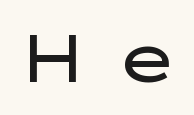
The passage shown has open, widely tracked lettering throughout. Is this a fixed-width face? No — the glyphs have proportional, varying widths. A light-to-regular cut is what we see here. The characters display no serif detailing; their extremities are plain.
